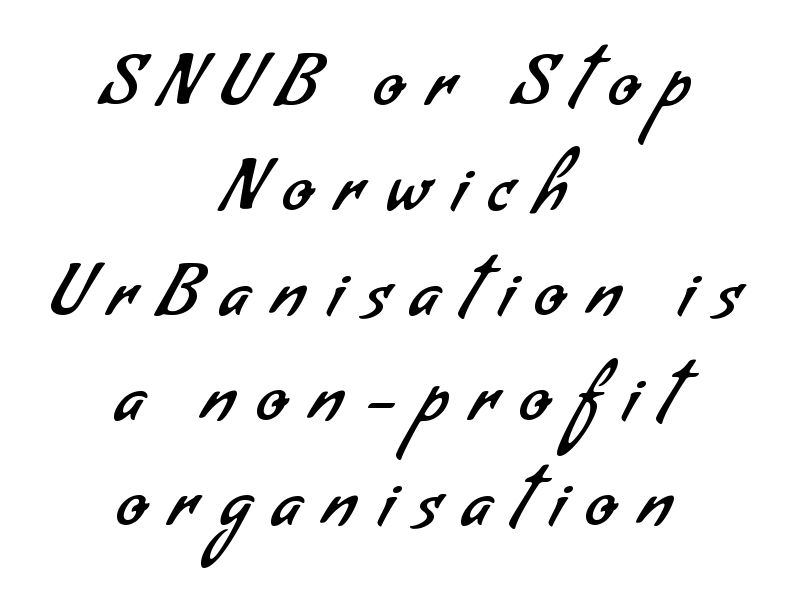
Stroke terminals: plain, sans-serif. A quiet, ordinary-to-light weight characterises the typeface. Is the block centered? Yes — each line is placed symmetrically about the middle. These lines are rendered in a variable-pitch font.
